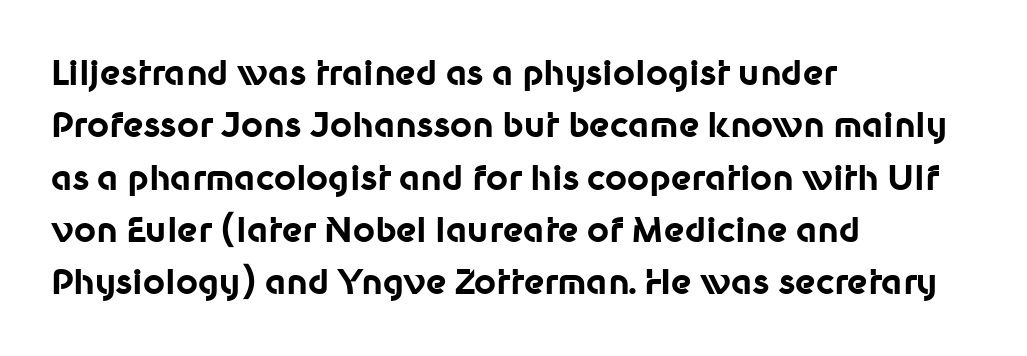
The image shows 34 px bold sans-serif type, upright; set left-aligned, normal line spacing (1.54x), normal letter spacing, not underlined; low stroke contrast and a medium x-height.
